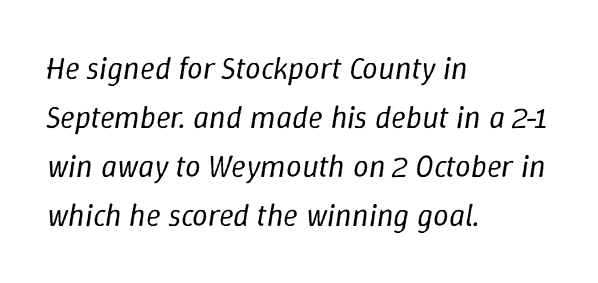
{"italic": "yes", "lean": "right", "slant_degrees": 9, "bold": "no", "weight": "regular", "width": "normal", "stroke_contrast": "low", "x_height": "medium", "monospaced": "no", "underline": "no", "align": "left", "line_spacing": "normal", "line_spacing_ratio": 1.58, "letter_spacing": "normal", "letter_spacing_em": 0.0, "glyph_px": 31}
